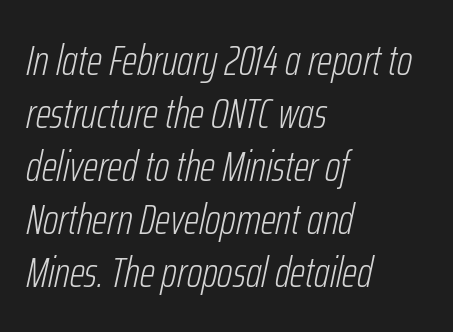
Short and long lines alike share a common starting point at left. The tracking reads as untouched default to a designer's eye. The letters advance in unequal steps, a hallmark of proportional type. Slanted lettering throughout.
